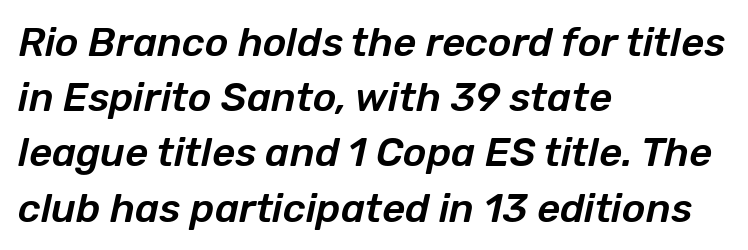
{"italic": "yes", "lean": "right", "slant_degrees": 12, "width": "normal", "stroke_contrast": "low", "x_height": "medium", "monospaced": "no", "underline": "no", "align": "left", "line_spacing": "normal", "line_spacing_ratio": 1.38, "letter_spacing": "normal", "letter_spacing_em": 0.0, "glyph_px": 40}
